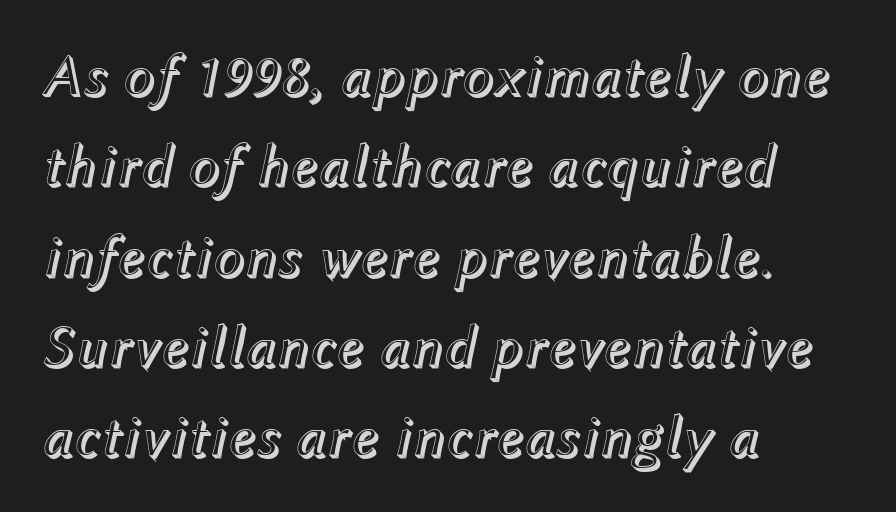
The image shows 59 px text type, italic (leaning right); set left-aligned, normal line spacing (1.53x), normal letter spacing, not underlined; a medium x-height.
